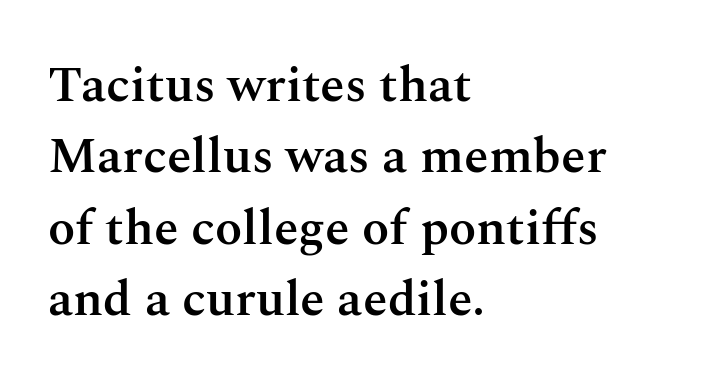
Underline: absent. Does the type have serifs? Yes, each stem ends in a small foot. All the whitespace from short lines collects on the right. Line spacing here is normal. The type sits square on the baseline with zero lean. This sample uses plain, unmodified letter spacing.
